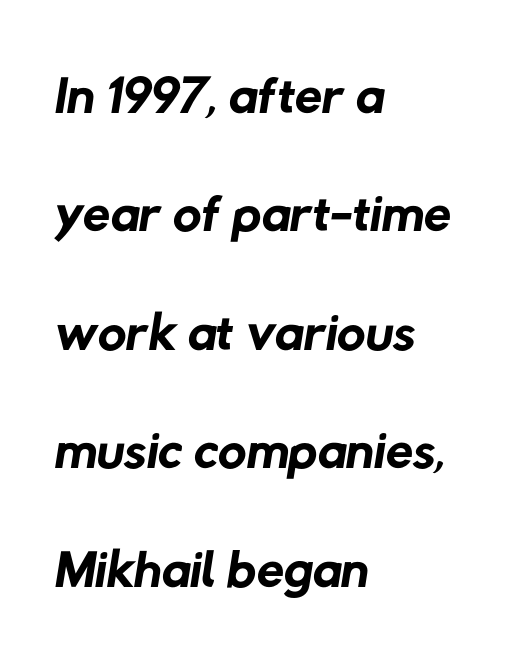
Q: Is the text bold? A: No.
Q: Is the typeface a serif or a sans-serif typeface? A: Sans-serif.
Q: Is the text underlined? A: No.
Q: How is the paragraph aligned? A: Left-aligned.
Q: Is the spacing between letters normal or unusually wide? A: Normal.
Q: Is the spacing between lines tight, normal or loose? A: Normal.
Q: Width (condensed, normal, or wide)? A: Normal.
Q: Stroke contrast? A: Low.
Q: x-height? A: Medium.
Q: Monospaced? A: No.
